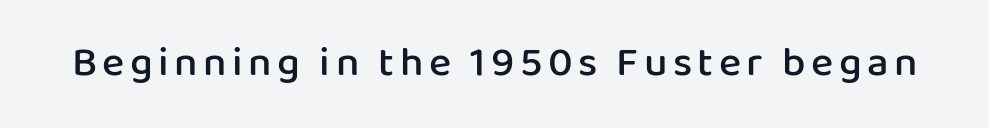
{"serif": "no", "italic": "no", "bold": "semi", "weight": "semibold", "width": "normal", "stroke_contrast": "low", "x_height": "medium", "monospaced": "no", "underline": "no", "glyph_px": 42}
